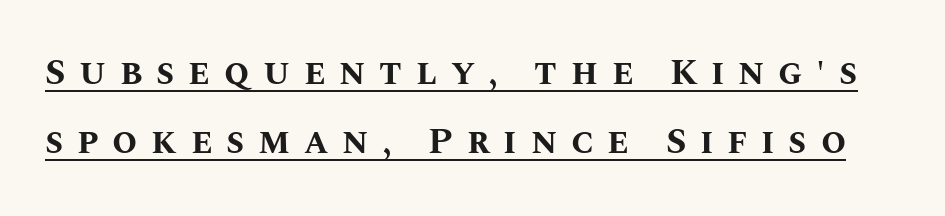
{"italic": "no", "bold": "yes", "weight": "bold", "width": "normal", "stroke_contrast": "medium", "x_height": "large", "monospaced": "no", "underline": "yes", "line_spacing": "loose", "line_spacing_ratio": 1.93, "letter_spacing": "wide", "letter_spacing_em": 0.38, "glyph_px": 36}
